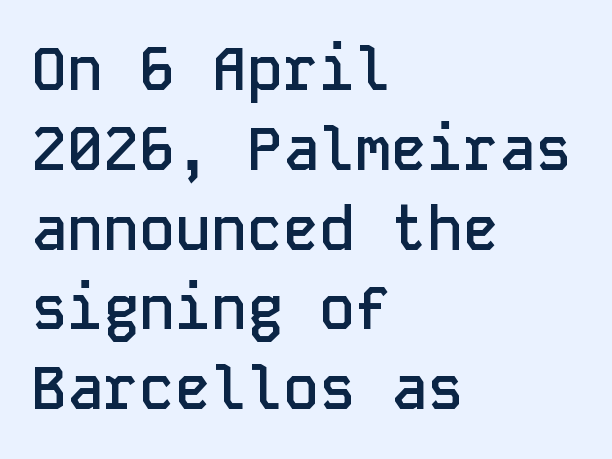
{"serif": "no", "italic": "no", "bold": "semi", "weight": "semibold", "width": "normal", "stroke_contrast": "low", "x_height": "medium", "monospaced": "yes", "underline": "no", "align": "left", "line_spacing": "normal", "line_spacing_ratio": 1.33, "letter_spacing": "normal", "letter_spacing_em": 0.0, "glyph_px": 60}
